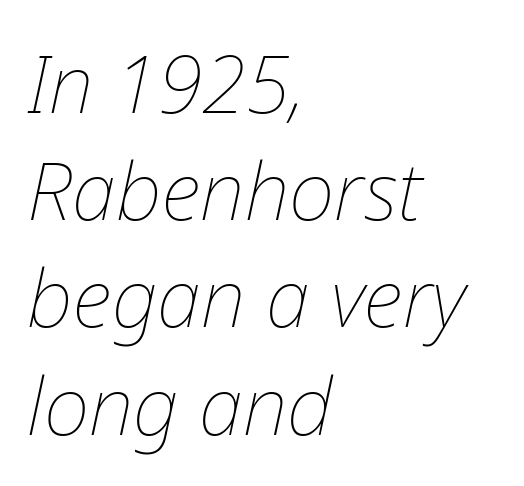
The image shows 80 px thin type, italic (leaning right); set left-aligned, normal line spacing (1.34x), normal letter spacing, not underlined; low stroke contrast and a medium x-height.
